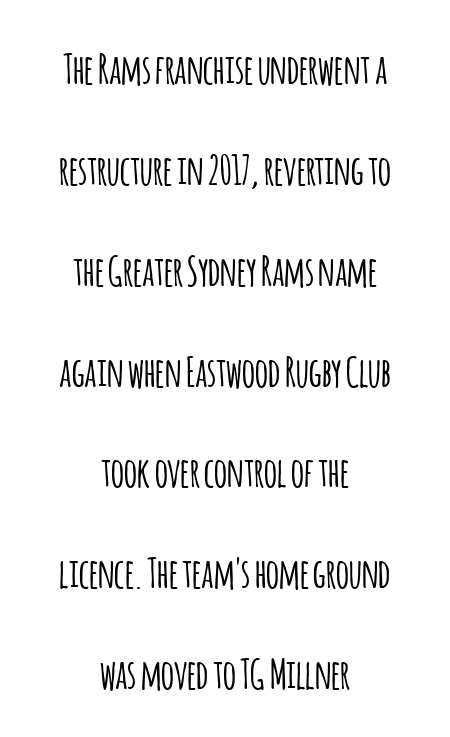
The font family rendered here belongs to the sans-serif group. Do the characters align in a grid? No, the font is proportional. When letters stand straight like this, we call the style roman or upright. The space beneath each line is pristine and unruled.
